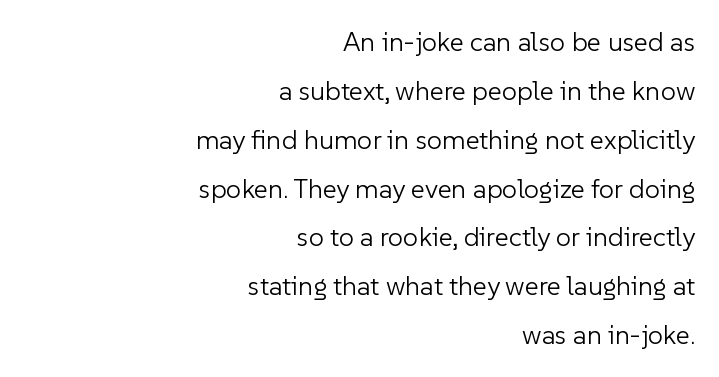
{"italic": "no", "bold": "no", "underline": "no", "align": "right", "line_spacing_ratio": 1.81, "letter_spacing": "normal", "letter_spacing_em": 0.0, "glyph_px": 27}
